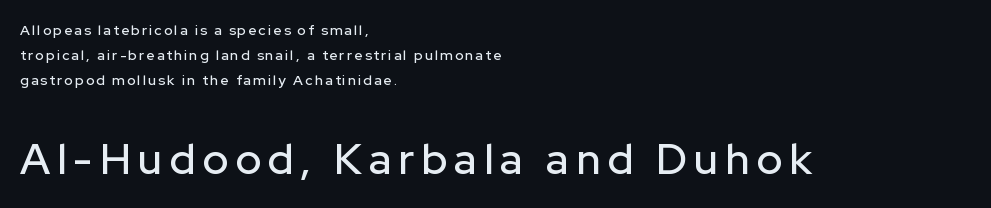
{"serif": "no", "italic": "no", "width": "normal", "stroke_contrast": "low", "x_height": "medium", "monospaced": "no", "underline": "no", "align": "left", "line_spacing_ratio": 1.8, "larger_block": "second", "size_ratio": 3.07, "glyph_px": 43}
